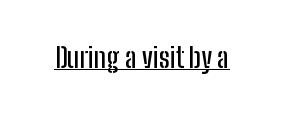
The image shows 28 px condensed sans-serif type, upright; set normal letter spacing, underlined; low stroke contrast and a medium x-height.
